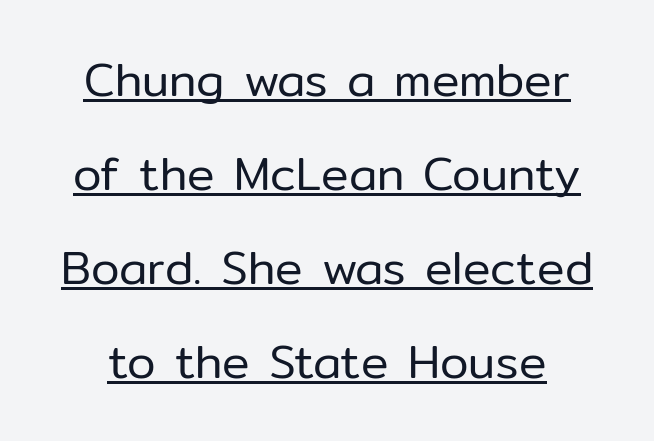
The image shows 46 px regular-weight sans-serif type, upright; set loose line spacing (2.04x), normal letter spacing, underlined; low stroke contrast and a medium x-height.
